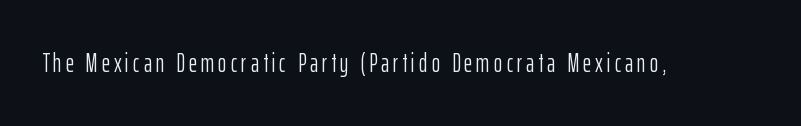
On a weight scale, this lands at 450 or below. The gap between lines stays unmarked. Notice how the stems are strictly vertical — no italics here.
